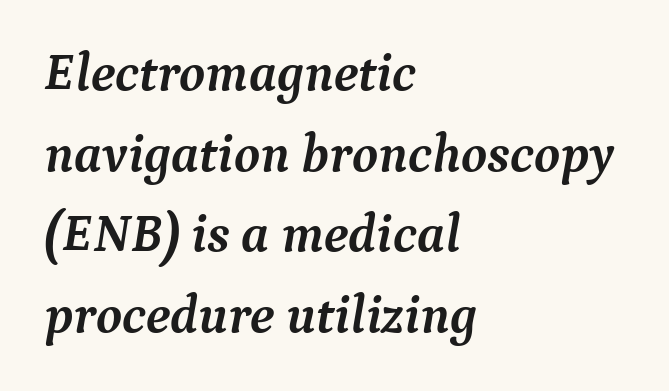
Standard letterfit; no display-style spreading of the glyphs. Has an underline been added? It has not. Do the characters align in a grid? No, the font is proportional. This is heavy type, rendered in bold. Is there much room between lines? A standard amount, neither cramped nor airy.
